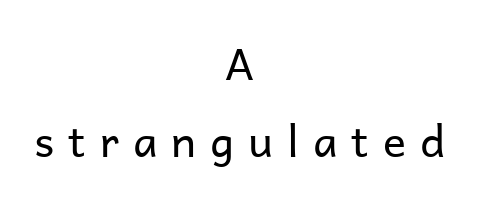
The image shows 43 px regular-weight sans-serif type, upright; set centered, line spacing 1.79x, unusually wide letter spacing (+0.33 em), not underlined; low stroke contrast and a medium x-height.
